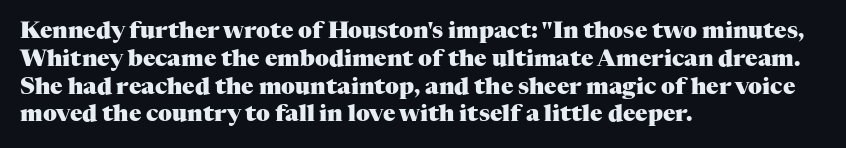
{"italic": "no", "bold": "yes", "underline": "no", "align": "left", "line_spacing_ratio": 1.21, "letter_spacing": "normal", "letter_spacing_em": 0.0, "glyph_px": 23}
